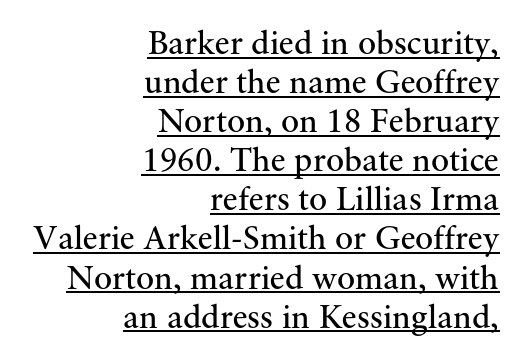
{"serif": "yes", "italic": "no", "bold": "no", "weight": "regular", "width": "normal", "stroke_contrast": "medium", "x_height": "small", "monospaced": "no", "underline": "yes", "align": "right", "line_spacing": "tight", "line_spacing_ratio": 1.15, "letter_spacing": "normal", "letter_spacing_em": 0.0, "glyph_px": 34}
